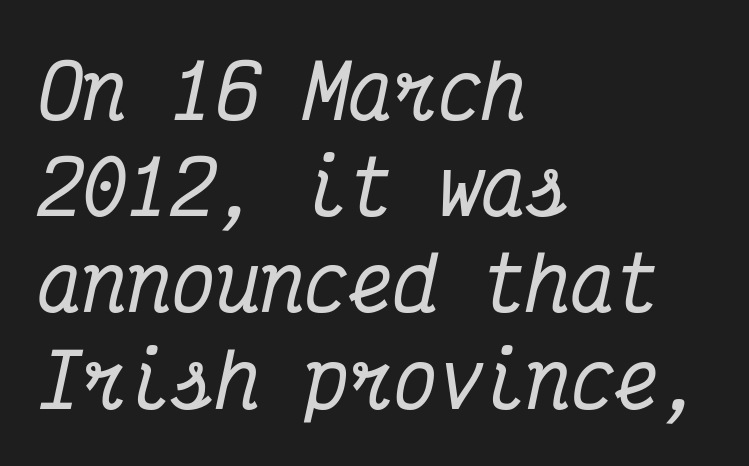
{"serif": "yes", "italic": "yes", "lean": "right", "slant_degrees": 12, "width": "condensed", "stroke_contrast": "medium", "x_height": "medium", "monospaced": "yes", "underline": "no", "align": "left", "line_spacing": "normal", "line_spacing_ratio": 1.3, "letter_spacing": "normal", "letter_spacing_em": 0.0, "glyph_px": 74}
